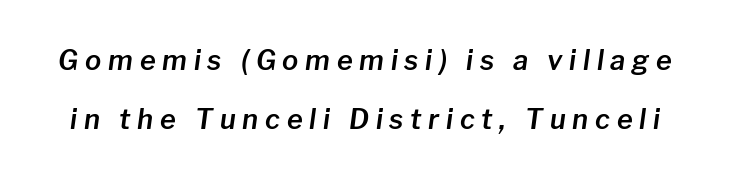
Q: Is the text italic (slanted)? A: Yes, it leans right by about 8 degrees.
Q: Is the text underlined? A: No.
Q: Is the spacing between letters normal or unusually wide? A: Unusually wide.
Q: Is the spacing between lines tight, normal or loose? A: Loose.
